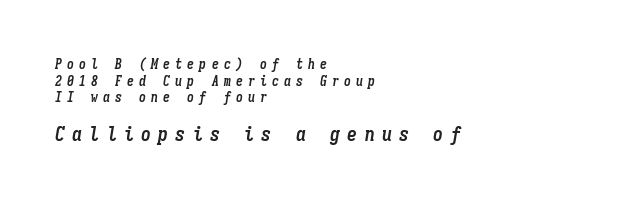
Decoration check: the copy has no underline. The letterforms stand isolated, each surrounded by extra space. The paragraph has a hard left edge and a soft right edge. The lettering tilts uniformly, giving the passage an italic look.
